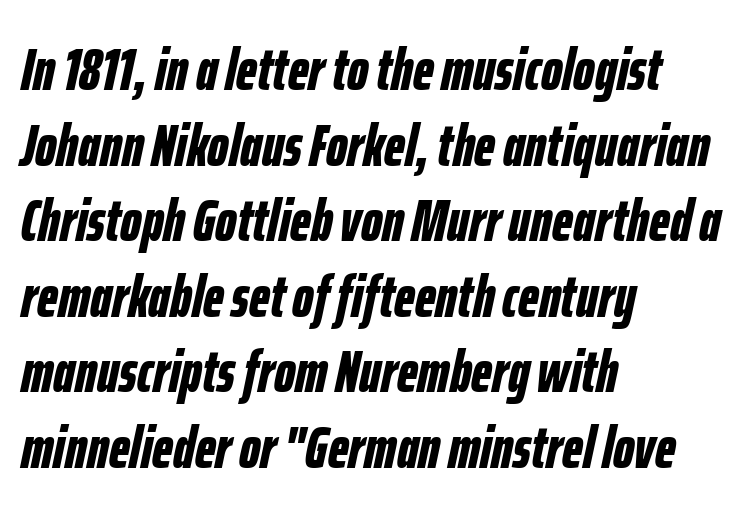
The image shows 60 px bold, condensed type, italic (leaning right); set left-aligned, normal line spacing (1.26x), normal letter spacing, not underlined; low stroke contrast and a medium x-height.
